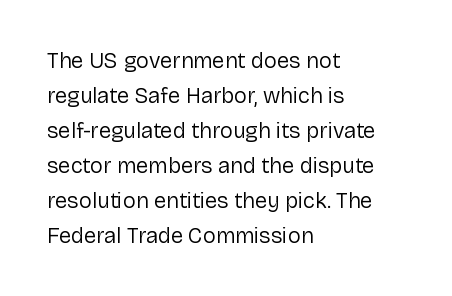
Every stem runs plumb, perpendicular to the baseline. Ink coverage per letter is moderate at most. Does extra space separate the letters? No, they use regular spacing. Line starts are locked; line ends wander. If you measured baseline to baseline, you'd find a middling distance.
